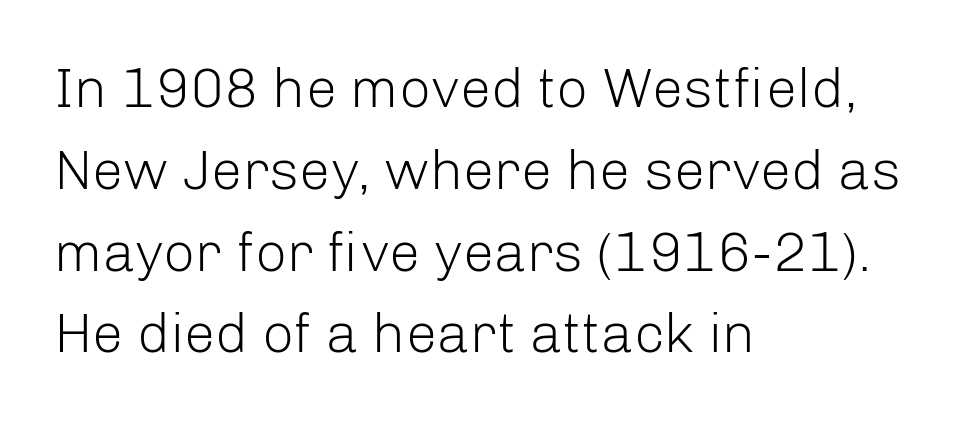
Q: Is the text bold? A: No.
Q: Is the text italic (slanted)? A: No, it is upright.
Q: Is the typeface a serif or a sans-serif typeface? A: Sans-serif.
Q: Is the text underlined? A: No.
Q: How is the paragraph aligned? A: Left-aligned.
Q: Is the spacing between letters normal or unusually wide? A: Normal.
Q: Is the spacing between lines tight, normal or loose? A: Normal.
Q: Width (condensed, normal, or wide)? A: Normal.
Q: Stroke contrast? A: Low.
Q: x-height? A: Medium.
Q: Monospaced? A: No.
